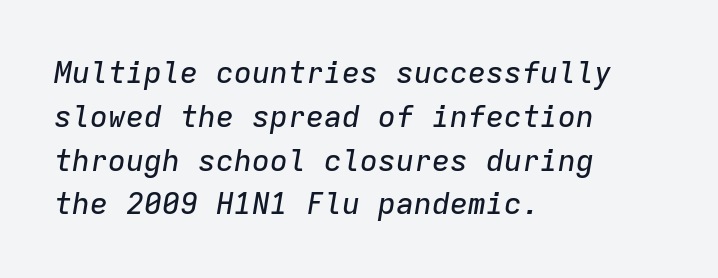
The compositor pushed each line to the left boundary. Short note: letters normally spaced. The strip under each line holds only bare page. The designer left line spacing at the default. If you drew a line through each stem, it would be angled.
